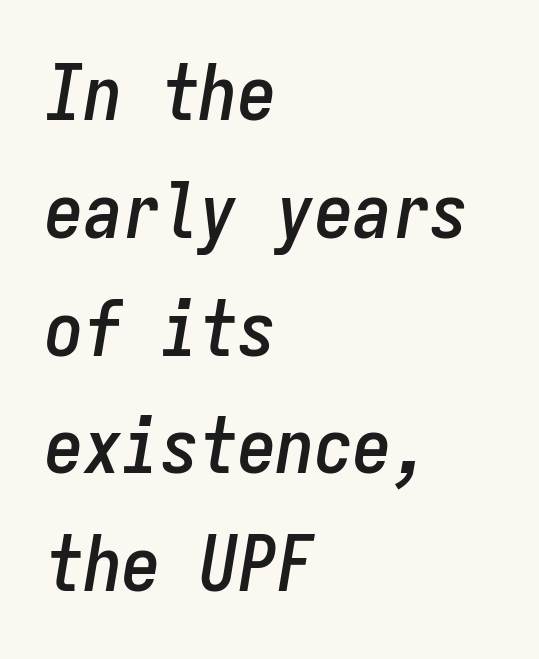
The image shows 77 px condensed type, italic (leaning right), monospaced; set left-aligned, normal line spacing (1.53x), normal letter spacing, not underlined; low stroke contrast and a medium x-height.
